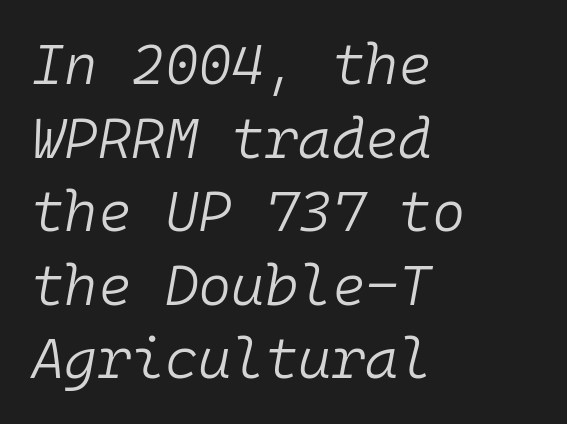
The image shows 57 px light type, italic (leaning right), monospaced; set left-aligned, normal line spacing (1.29x), normal letter spacing, not underlined; low stroke contrast and a medium x-height.
